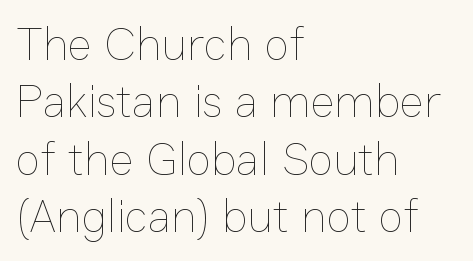
{"italic": "no", "bold": "no", "weight": "thin", "width": "normal", "stroke_contrast": "low", "x_height": "medium", "monospaced": "no", "underline": "no", "align": "left", "line_spacing": "normal", "line_spacing_ratio": 1.25, "letter_spacing": "normal", "letter_spacing_em": 0.0, "glyph_px": 46}
